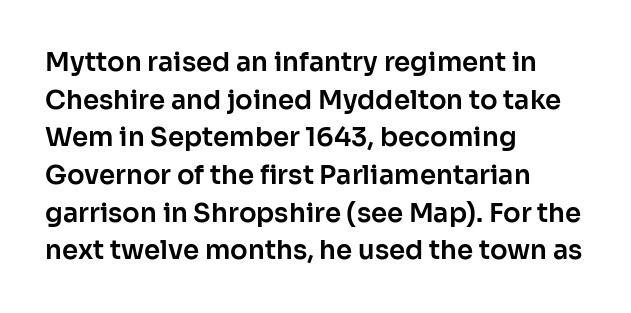
Which margin do the lines hug? The left one — the right edge is uneven. This sample uses plain, unmodified letter spacing. Glance below the letters and you will spot only blank space. Baseline-to-baseline distance is the conventional proportion of letter height.
